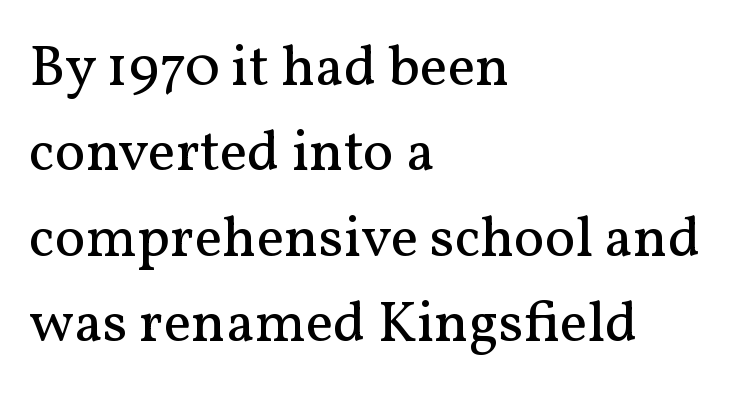
Q: Is the text bold? A: No.
Q: Is the text italic (slanted)? A: No, it is upright.
Q: Is the typeface a serif or a sans-serif typeface? A: Serif.
Q: Is the text underlined? A: No.
Q: How is the paragraph aligned? A: Left-aligned.
Q: Is the spacing between letters normal or unusually wide? A: Normal.
Q: Is the spacing between lines tight, normal or loose? A: Normal.
Q: Width (condensed, normal, or wide)? A: Normal.
Q: Stroke contrast? A: Medium.
Q: x-height? A: Medium.
Q: Monospaced? A: No.
